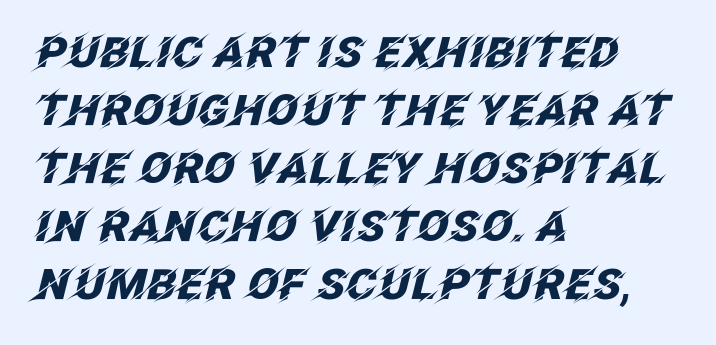
Q: Is the text bold? A: Yes.
Q: Is the text italic (slanted)? A: Yes, it leans right by about 12 degrees.
Q: Is the text underlined? A: No.
Q: How is the paragraph aligned? A: Left-aligned.
Q: Is the spacing between letters normal or unusually wide? A: Normal.
Q: Is the spacing between lines tight, normal or loose? A: Normal.
Q: Width (condensed, normal, or wide)? A: Normal.
Q: Stroke contrast? A: Low.
Q: x-height? A: Large.
Q: Monospaced? A: No.
